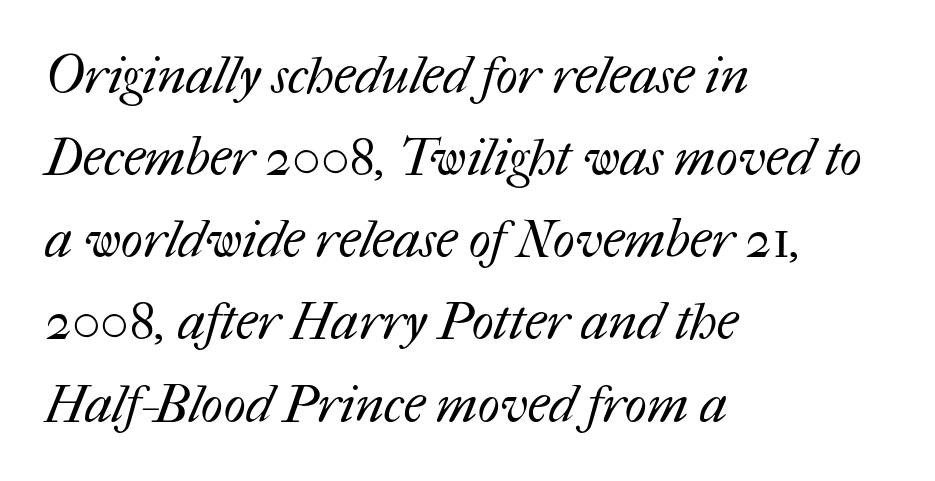
{"bold": "no", "weight": "regular", "width": "normal", "stroke_contrast": "medium", "x_height": "medium", "monospaced": "no", "underline": "no", "align": "left", "line_spacing": "normal", "line_spacing_ratio": 1.58, "letter_spacing": "normal", "letter_spacing_em": 0.0, "glyph_px": 52}
